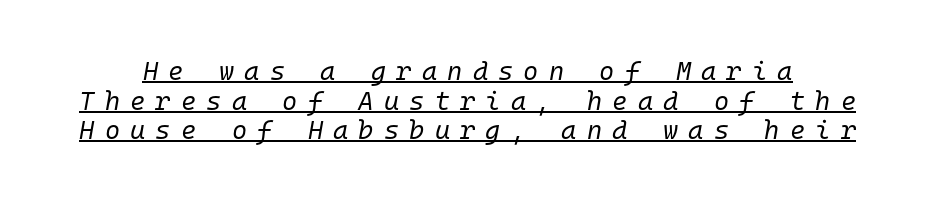
{"italic": "yes", "lean": "right", "slant_degrees": 10, "bold": "no", "underline": "yes", "line_spacing": "tight", "line_spacing_ratio": 1.14, "letter_spacing": "wide", "letter_spacing_em": 0.39, "glyph_px": 26}
